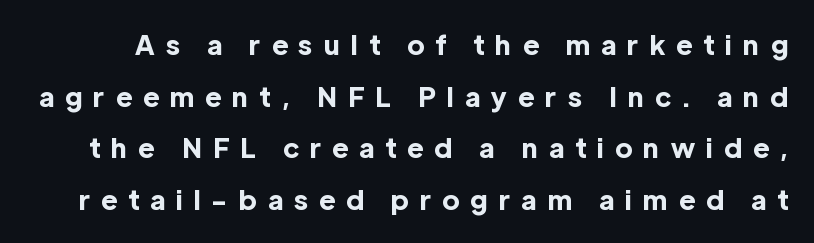
No word sits above an underline. It's the straight-up-and-down kind of type. Spacing between characters has been opened up far beyond the box default. Thick stems and heavy bowls — unmistakably bold.
